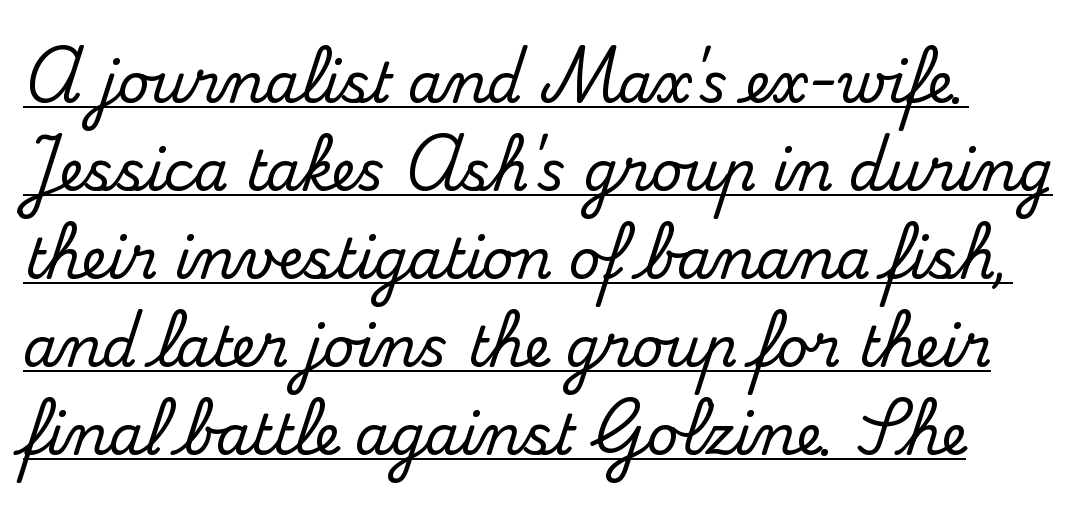
The image shows 55 px text type; set normal line spacing (1.6x), normal letter spacing, underlined; medium stroke contrast and a small x-height.
